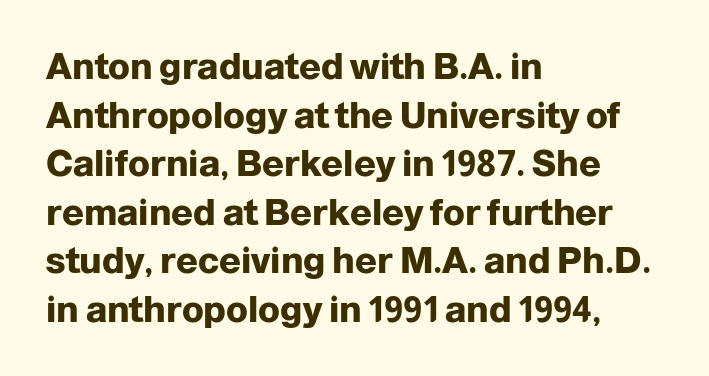
The image shows 36 px heavy sans-serif type, upright; set left-aligned, normal line spacing (1.35x), normal letter spacing, not underlined; low stroke contrast and a medium x-height.
